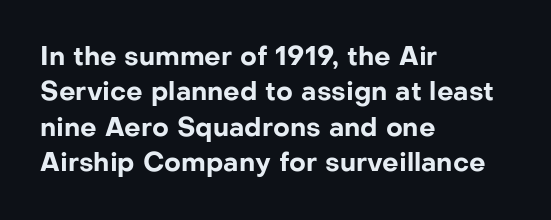
The image shows 26 px bold type, upright; set left-aligned, normal line spacing (1.36x), normal letter spacing, not underlined.
